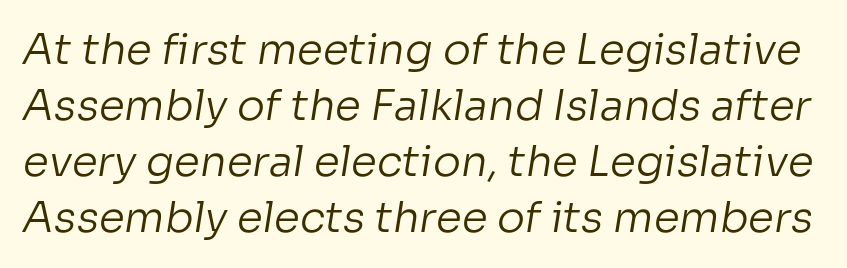
The image shows 42 px regular-weight sans-serif type; set normal line spacing (1.33x), normal letter spacing, not underlined; low stroke contrast and a medium x-height.
